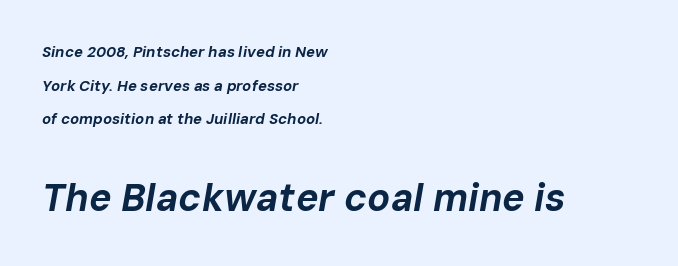
Q: Is the text bold? A: Yes.
Q: Is the text italic (slanted)? A: Yes, it leans right by about 10 degrees.
Q: Is the text underlined? A: No.
Q: How is the paragraph aligned? A: Left-aligned.
Q: Is the spacing between letters normal or unusually wide? A: Normal.
Q: Is the spacing between lines tight, normal or loose? A: Loose.
Q: Which block of text is set in a larger size, the first (top) or the second (bottom)? A: The second (bottom) one.
Q: Width (condensed, normal, or wide)? A: Normal.
Q: Stroke contrast? A: Low.
Q: x-height? A: Medium.
Q: Monospaced? A: No.
